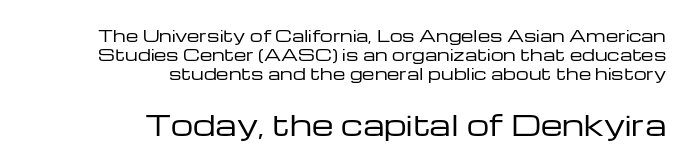
Does the lettering tilt? It doesn't — this is upright. A quiet, ordinary-to-light weight characterises the typeface. Between one letter and the next there's only the usual sliver of space. Lines of text with bare space underneath. These lines stack with their right ends in a neat column. Is this a fixed-width face? No — the glyphs have proportional, varying widths.
